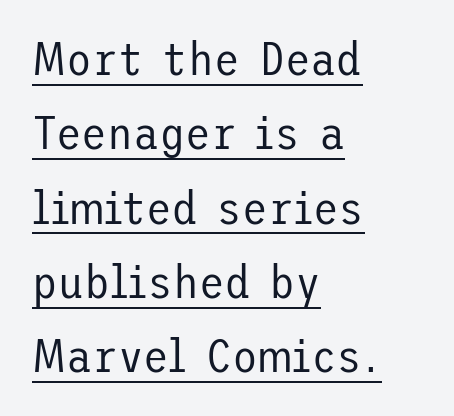
Q: Is the text bold? A: No.
Q: Is the text italic (slanted)? A: No, it is upright.
Q: Is the typeface a serif or a sans-serif typeface? A: Sans-serif.
Q: Is the text underlined? A: Yes.
Q: How is the paragraph aligned? A: Left-aligned.
Q: Is the spacing between letters normal or unusually wide? A: Normal.
Q: Is the spacing between lines tight, normal or loose? A: Normal.
Q: Width (condensed, normal, or wide)? A: Normal.
Q: Stroke contrast? A: Low.
Q: x-height? A: Medium.
